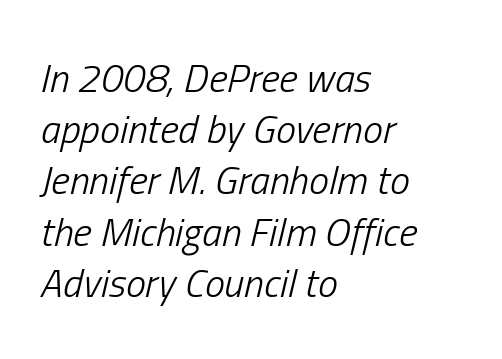
{"italic": "yes", "lean": "right", "slant_degrees": 13, "bold": "no", "weight": "light", "width": "condensed", "stroke_contrast": "low", "x_height": "medium", "monospaced": "no", "underline": "no", "align": "left", "line_spacing": "normal", "line_spacing_ratio": 1.28, "letter_spacing": "normal", "letter_spacing_em": 0.0, "glyph_px": 40}
